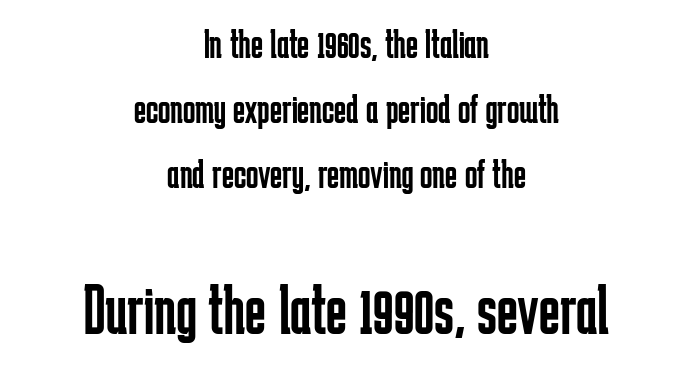
Q: Is the text bold? A: No.
Q: Is the text italic (slanted)? A: No, it is upright.
Q: Is the typeface a serif or a sans-serif typeface? A: Sans-serif.
Q: Is the text underlined? A: No.
Q: How is the paragraph aligned? A: Centered.
Q: Is the spacing between letters normal or unusually wide? A: Normal.
Q: Is the spacing between lines tight, normal or loose? A: Normal.
Q: Which block of text is set in a larger size, the first (top) or the second (bottom)? A: The second (bottom) one.
Q: Width (condensed, normal, or wide)? A: Condensed.
Q: Stroke contrast? A: Low.
Q: x-height? A: Medium.
Q: Monospaced? A: No.
